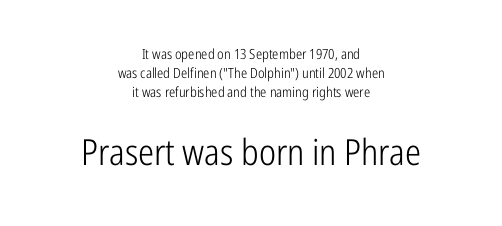
Q: Is the text bold? A: No.
Q: Is the text italic (slanted)? A: No, it is upright.
Q: Is the typeface a serif or a sans-serif typeface? A: Sans-serif.
Q: Is the text underlined? A: No.
Q: How is the paragraph aligned? A: Centered.
Q: Is the spacing between letters normal or unusually wide? A: Normal.
Q: Is the spacing between lines tight, normal or loose? A: Normal.
Q: Which block of text is set in a larger size, the first (top) or the second (bottom)? A: The second (bottom) one.
Q: Width (condensed, normal, or wide)? A: Condensed.
Q: Stroke contrast? A: Low.
Q: x-height? A: Medium.
Q: Monospaced? A: No.
